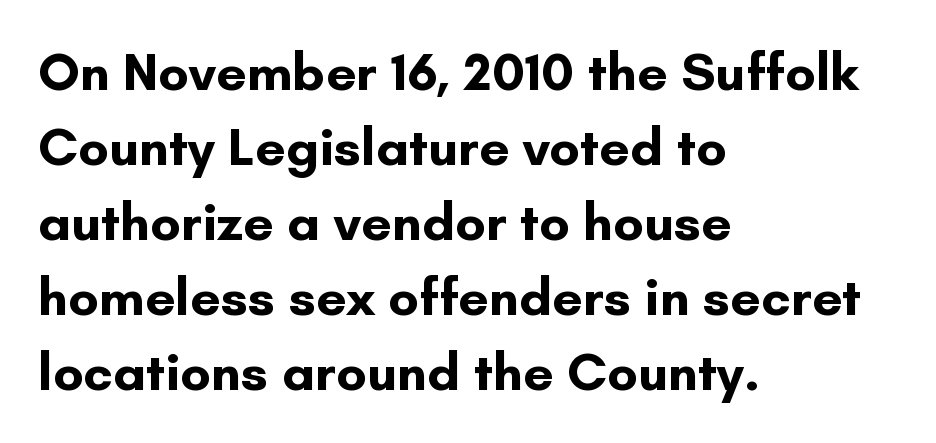
The image shows 54 px bold sans-serif type, upright; set left-aligned, normal line spacing (1.39x), normal letter spacing, not underlined; low stroke contrast and a small x-height.
